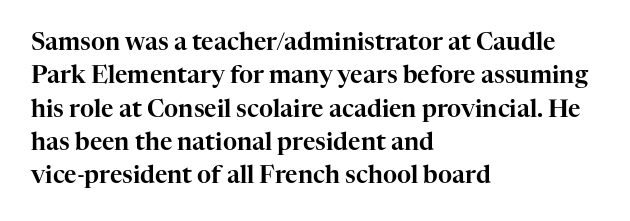
Style check: upright. Bare-footed words on every line. The passage shown has conventional tracking throughout. If you measured baseline to baseline, you'd find a middling distance. A student would call this left alignment; a typographer would say flush left, rag right.
